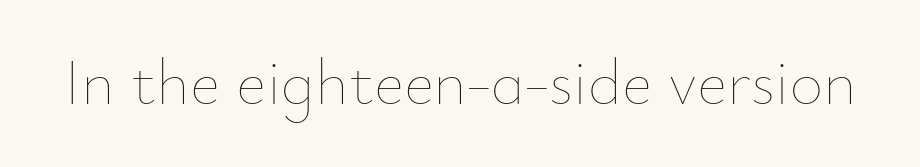
A bare baseline throughout the passage. The face used here is proportionally spaced, like ordinary book or web type. In terms of posture, this sample is upright. Letter spacing: default. Ink coverage per letter is moderate at most.
